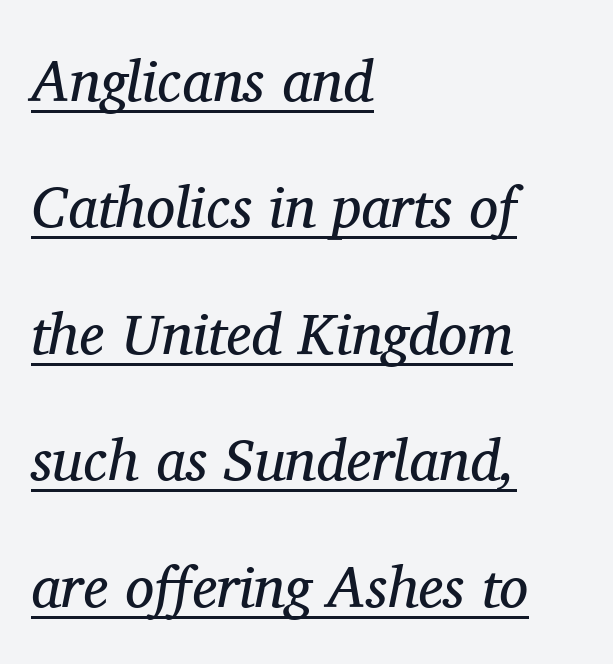
{"serif": "yes", "italic": "yes", "lean": "right", "slant_degrees": 11, "bold": "no", "weight": "regular", "width": "normal", "stroke_contrast": "medium", "x_height": "medium", "monospaced": "no", "underline": "yes", "align": "left", "line_spacing": "loose", "line_spacing_ratio": 2.18, "letter_spacing": "normal", "letter_spacing_em": 0.0, "glyph_px": 58}
